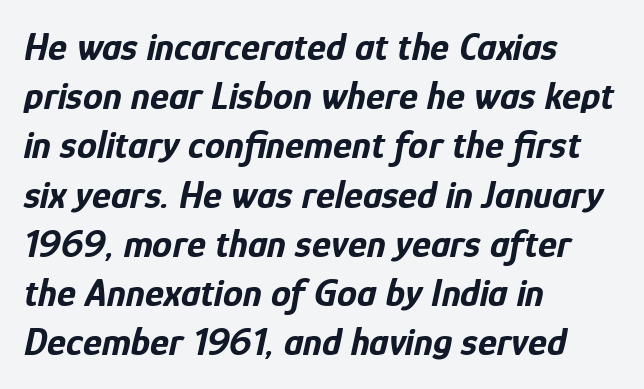
The image shows 40 px bold, condensed type, italic (leaning right); set left-aligned, line spacing 1.23x, normal letter spacing, not underlined; low stroke contrast and a medium x-height.
